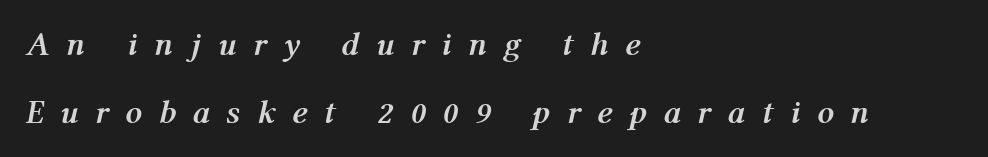
Q: Is the text bold? A: Yes.
Q: Is the text italic (slanted)? A: Yes, it leans right by about 12 degrees.
Q: Is the text underlined? A: No.
Q: How is the paragraph aligned? A: Left-aligned.
Q: Is the spacing between letters normal or unusually wide? A: Unusually wide.
Q: Is the spacing between lines tight, normal or loose? A: Loose.
Q: Width (condensed, normal, or wide)? A: Normal.
Q: Stroke contrast? A: Medium.
Q: x-height? A: Medium.
Q: Monospaced? A: No.
